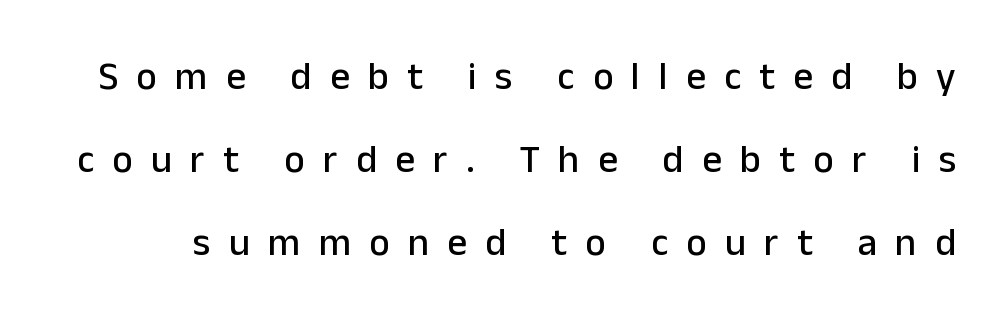
{"serif": "no", "italic": "no", "width": "normal", "stroke_contrast": "low", "x_height": "medium", "monospaced": "no", "underline": "no", "line_spacing": "loose", "line_spacing_ratio": 2.13, "letter_spacing": "wide", "letter_spacing_em": 0.47, "glyph_px": 39}
